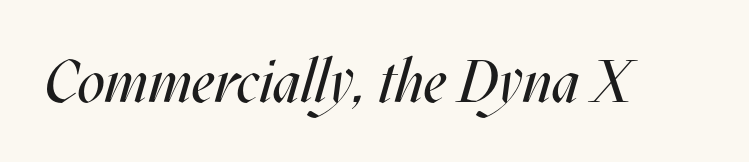
Q: Is the text bold? A: No.
Q: Is the text italic (slanted)? A: Yes, it leans right by about 17 degrees.
Q: Is the text underlined? A: No.
Q: Is the spacing between letters normal or unusually wide? A: Normal.
Q: Width (condensed, normal, or wide)? A: Condensed.
Q: Stroke contrast? A: Medium.
Q: x-height? A: Large.
Q: Monospaced? A: No.
